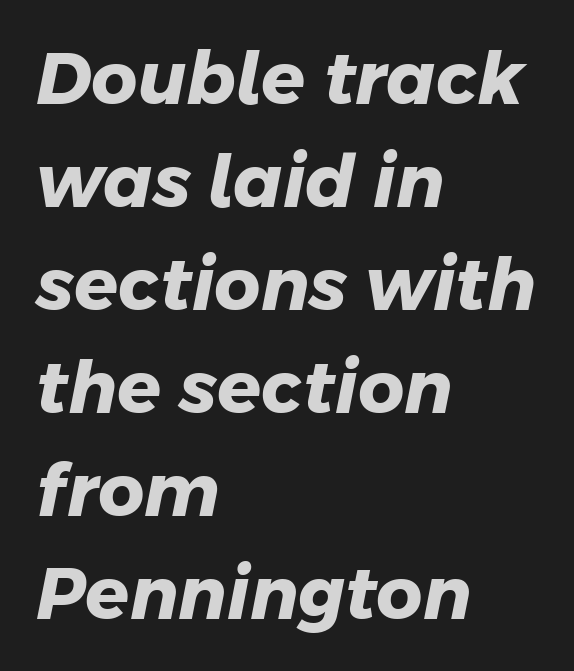
{"serif": "no", "bold": "yes", "weight": "heavy", "width": "normal", "stroke_contrast": "low", "x_height": "medium", "monospaced": "no", "underline": "no", "align": "left", "line_spacing": "normal", "line_spacing_ratio": 1.43, "letter_spacing": "normal", "letter_spacing_em": 0.0, "glyph_px": 72}
